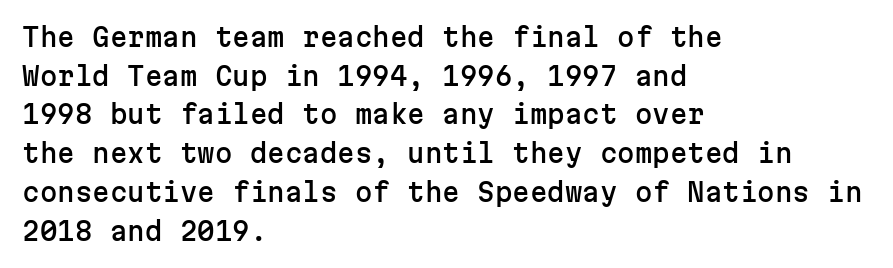
Q: Is the text italic (slanted)? A: No, it is upright.
Q: Is the text underlined? A: No.
Q: How is the paragraph aligned? A: Left-aligned.
Q: Is the spacing between letters normal or unusually wide? A: Normal.
Q: Is the spacing between lines tight, normal or loose? A: Normal.
